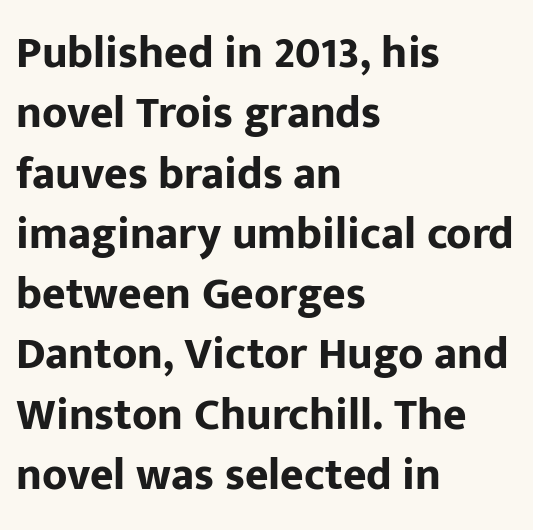
The image shows 45 px bold sans-serif type, upright; set left-aligned, normal line spacing (1.34x), normal letter spacing, not underlined; low stroke contrast and a medium x-height.
